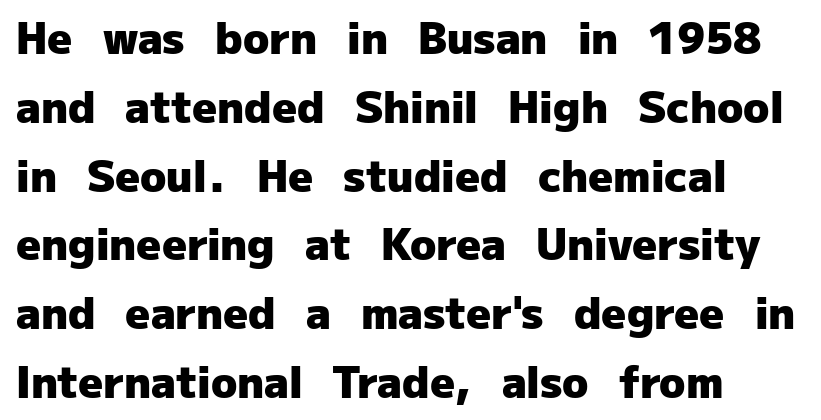
The image shows 43 px heavy sans-serif type, upright; set left-aligned, normal line spacing (1.6x), normal letter spacing, not underlined; low stroke contrast and a medium x-height.
